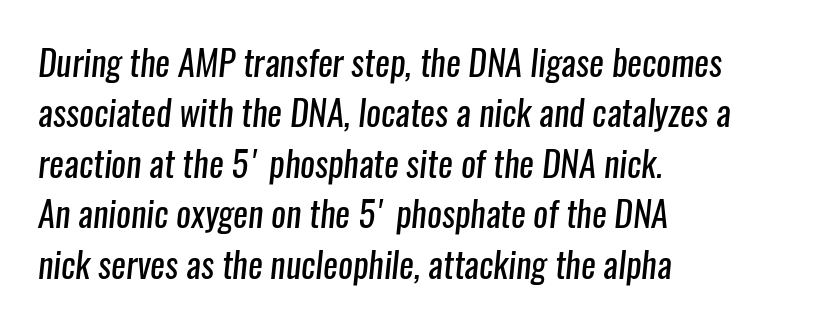
{"serif": "no", "bold": "no", "weight": "regular", "width": "condensed", "stroke_contrast": "low", "x_height": "medium", "monospaced": "no", "underline": "no", "align": "left", "line_spacing": "normal", "line_spacing_ratio": 1.44, "letter_spacing": "normal", "letter_spacing_em": 0.0, "glyph_px": 35}
